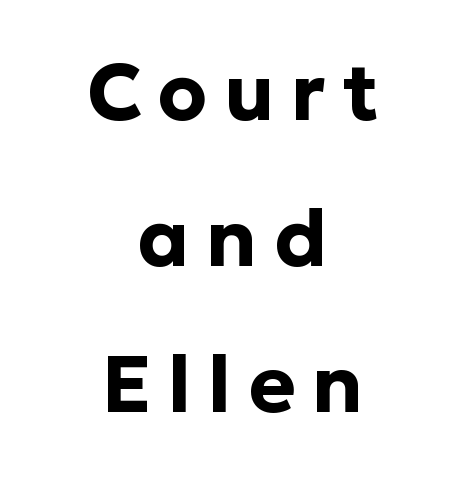
Q: Is the text bold? A: Yes.
Q: Is the text italic (slanted)? A: No, it is upright.
Q: Is the typeface a serif or a sans-serif typeface? A: Sans-serif.
Q: Is the text underlined? A: No.
Q: How is the paragraph aligned? A: Centered.
Q: Is the spacing between letters normal or unusually wide? A: Unusually wide.
Q: Width (condensed, normal, or wide)? A: Normal.
Q: Stroke contrast? A: Low.
Q: x-height? A: Medium.
Q: Monospaced? A: No.
